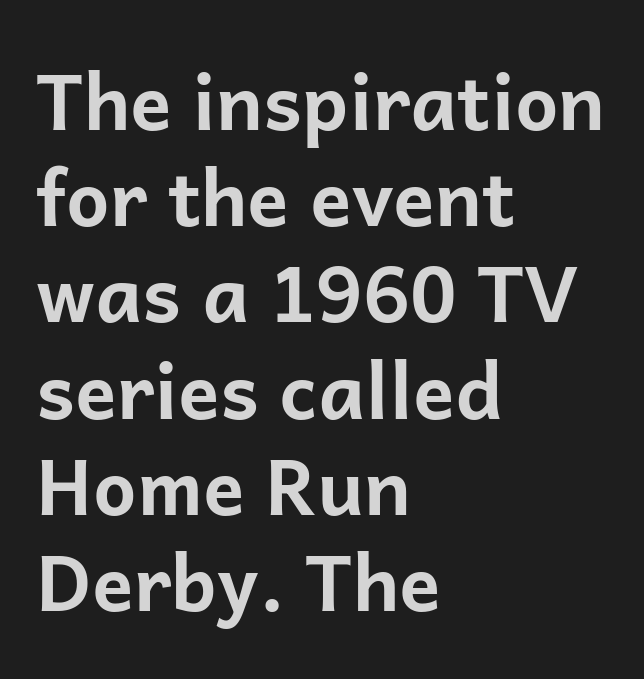
The image shows 77 px bold sans-serif type, upright; set left-aligned, normal line spacing (1.25x), normal letter spacing, not underlined; low stroke contrast and a medium x-height.
